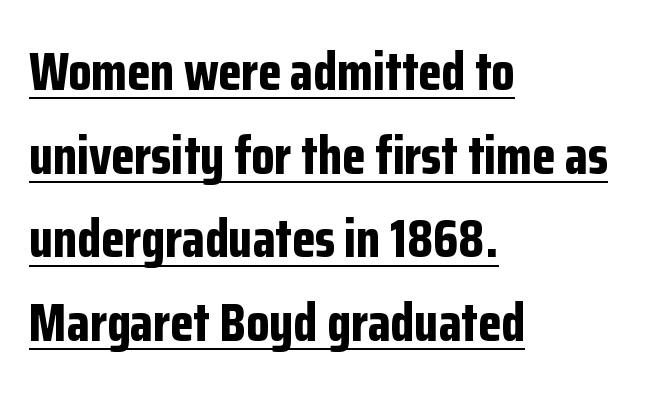
This sample uses an upright cut, with every glyph sitting square on the baseline. These lines are set flush left with a ragged right edge. Proportional: the letters do not fall into vertical columns. The sample has been set heavy, in full bold.
